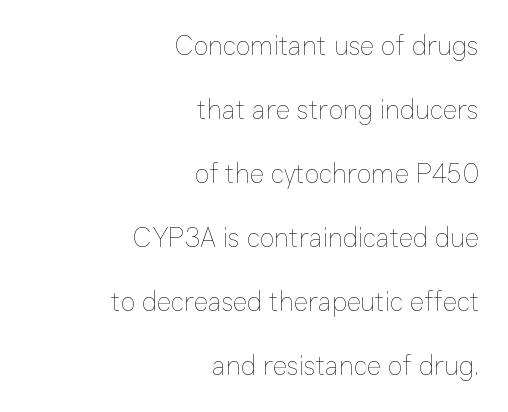
{"italic": "no", "bold": "no", "underline": "no", "align": "right", "line_spacing": "loose", "line_spacing_ratio": 2.37, "letter_spacing": "normal", "letter_spacing_em": 0.0, "glyph_px": 27}
